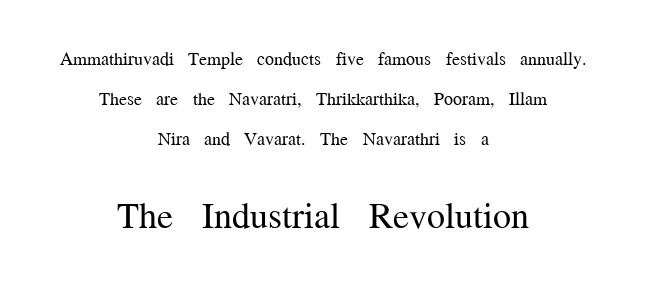
In this sample the second text group is rendered at the bigger scale. The letters carry serifs — small finishing strokes at the ends of their stems. In terms of letterspacing, this is plain default setting. Heft: none added — not bold. Does the lettering tilt? It doesn't — this is upright. Each letter keeps its own natural width here, so spacing adapts to shape.
